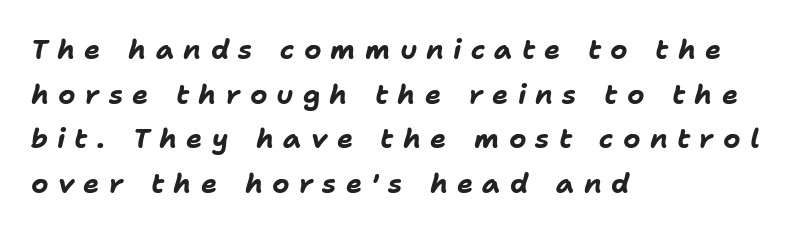
The paragraph shown leans on its left margin. Strokes here are thick enough to call this a true bold. Underlining? Definitely not there. Vertical spacing — default. The text carries the slant typical of an italic or oblique font. This rendering widens character spacing well past its baseline value.
